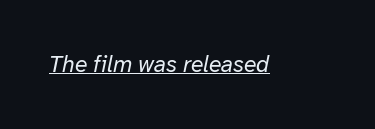
{"italic": "yes", "lean": "right", "slant_degrees": 12, "bold": "no", "underline": "yes", "letter_spacing": "normal", "letter_spacing_em": 0.0, "glyph_px": 23}
